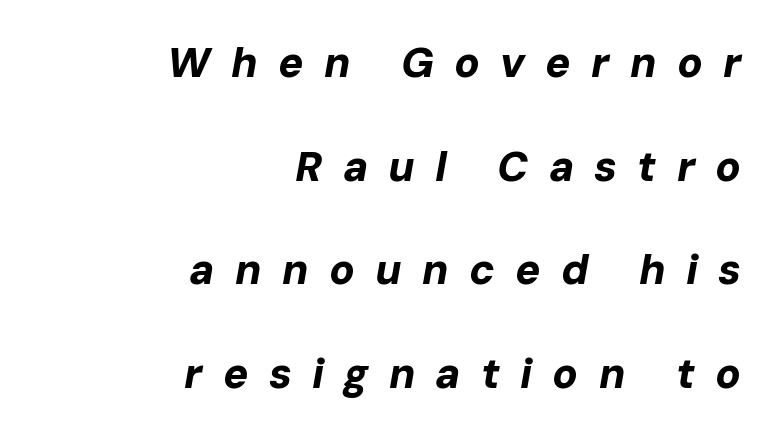
The image shows 42 px bold type, italic (leaning right); set right-aligned, loose line spacing (2.47x), unusually wide letter spacing (+0.48 em), not underlined; low stroke contrast and a medium x-height.
